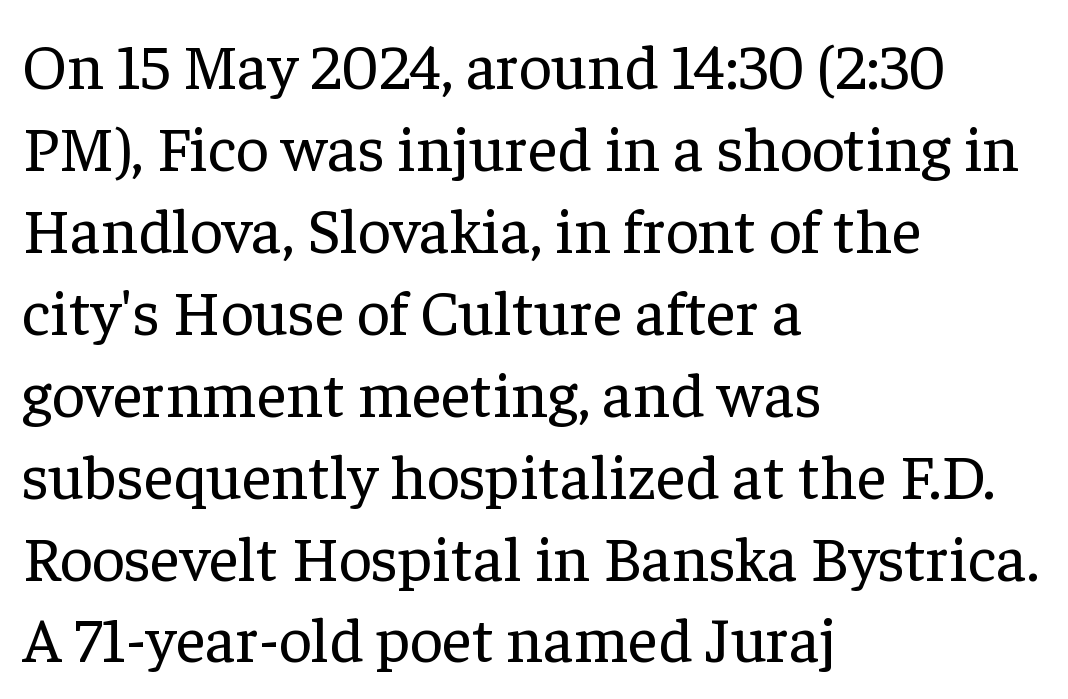
The image shows 64 px regular-weight serif type, upright; set left-aligned, normal line spacing (1.28x), normal letter spacing, not underlined; low stroke contrast and a medium x-height.
